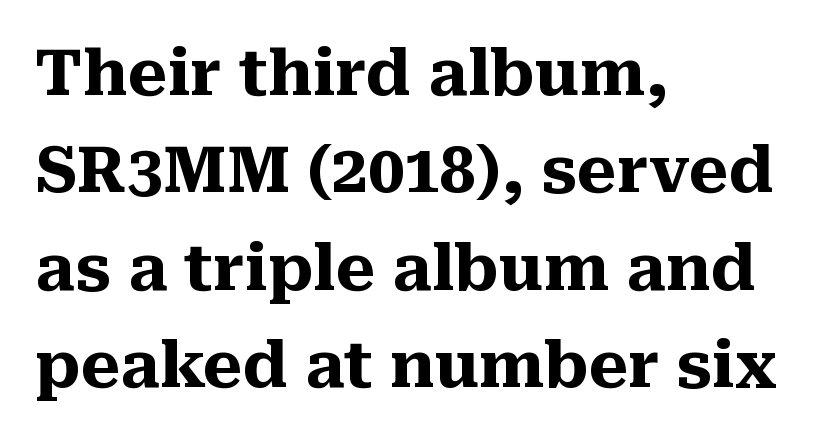
The image shows 64 px heavy serif type, upright; set left-aligned, normal line spacing (1.52x), normal letter spacing, not underlined; medium stroke contrast and a medium x-height.
